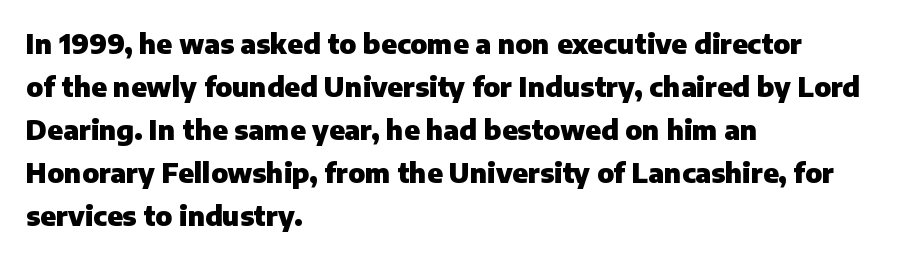
The image shows 27 px bold type, upright; set left-aligned, normal line spacing (1.59x), normal letter spacing, not underlined.
